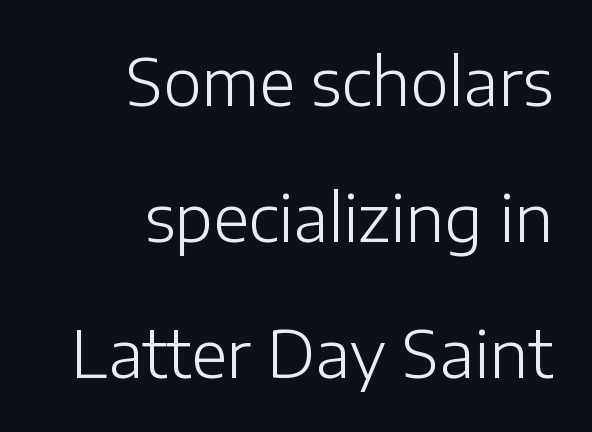
These lines were composed using upright roman letters. Every row of glyphs terminates at an identical x-position on the right. Glyph-to-glyph distance matches everyday printed text. Letters rest on an invisible, unmarked baseline.
